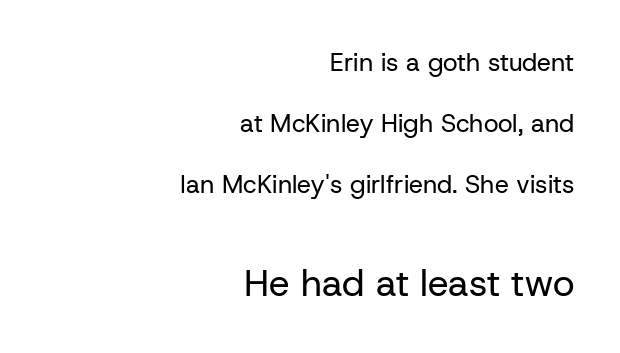
The image shows 37 px regular-weight sans-serif type, upright; set right-aligned, loose line spacing (2.44x), normal letter spacing, not underlined; the second (bottom) block is 1.48x larger; low stroke contrast and a medium x-height.
